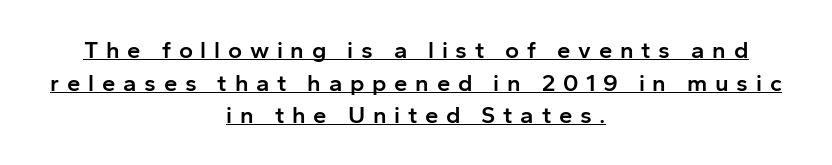
These words are printed semibold, heavier than regular yet not bold. Inter-character spacing is expanded well beyond the font's built-in metrics. A typesetter would mark this as roman, not italic. A typographer would call this underscored text. Every row of glyphs is offset so its center matches the block's center. The leading is moderate, giving the passage an even texture.
